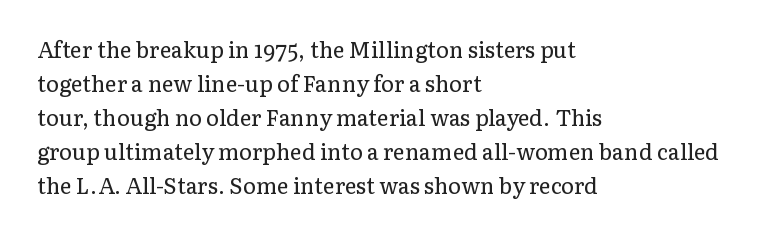
Caption: multi-line text, flush left, ragged right. Rendered with straight, roman letterforms. Beneath every word, the page is bare. Weight: not bold — regular or lighter. Nobody touched the tracking dial on this one. Vertically, the passage feels balanced, rows spaced as you'd expect.
